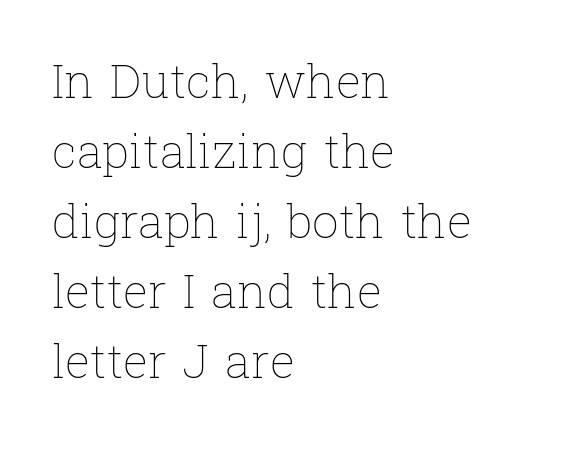
{"italic": "no", "bold": "no", "weight": "thin", "width": "normal", "stroke_contrast": "low", "x_height": "medium", "monospaced": "no", "underline": "no", "align": "left", "line_spacing": "normal", "line_spacing_ratio": 1.49, "letter_spacing": "normal", "letter_spacing_em": 0.0, "glyph_px": 47}
